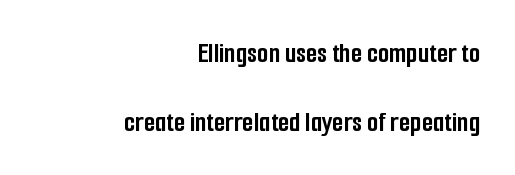
The image shows 29 px semibold, condensed sans-serif type, upright; set right-aligned, loose line spacing (2.37x), normal letter spacing, not underlined; low stroke contrast and a medium x-height.
